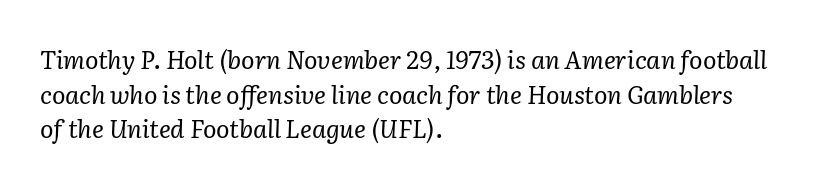
{"italic": "yes", "lean": "right", "slant_degrees": 2, "bold": "no", "underline": "no", "align": "left", "line_spacing": "normal", "line_spacing_ratio": 1.39, "letter_spacing": "normal", "letter_spacing_em": 0.0, "glyph_px": 25}
